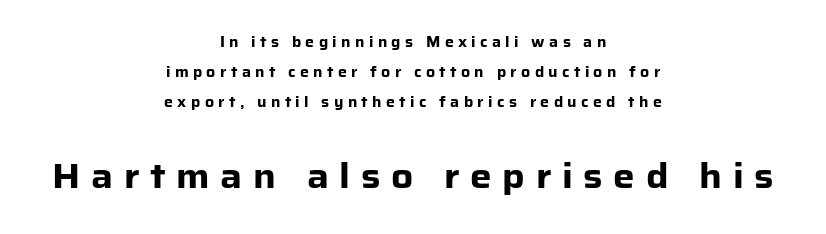
{"serif": "no", "italic": "no", "bold": "yes", "weight": "heavy", "width": "normal", "stroke_contrast": "low", "x_height": "medium", "monospaced": "no", "underline": "no", "align": "center", "line_spacing": "loose", "line_spacing_ratio": 2.16, "letter_spacing": "wide", "letter_spacing_em": 0.31, "larger_block": "second", "size_ratio": 2.43, "glyph_px": 34}
